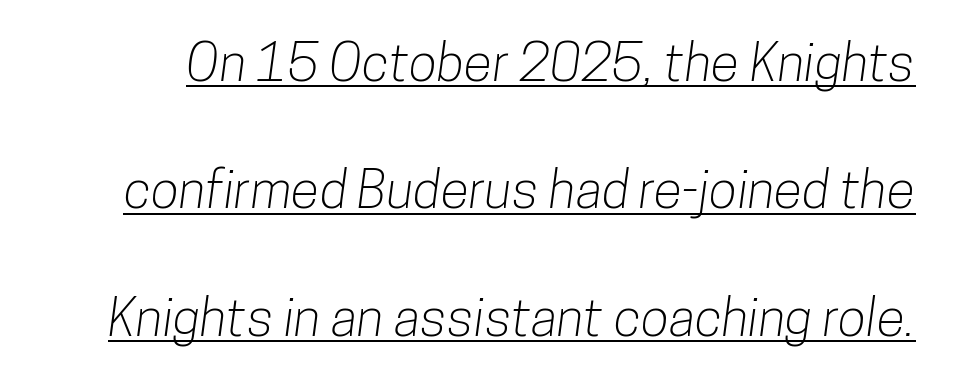
Character widths vary here, with narrow letters taking less room than wide ones. This sample uses plain, unmodified letter spacing. The text was rendered using a sans face with plain stroke endings. Is there much room between lines? Yes — plenty of vertical air separates them. These characters rest on top of a visible drawn line.
